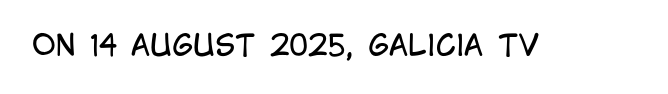
Q: Is the text bold? A: No.
Q: Is the text italic (slanted)? A: No, it is upright.
Q: Is the typeface a serif or a sans-serif typeface? A: Sans-serif.
Q: Is the text underlined? A: No.
Q: Is the spacing between letters normal or unusually wide? A: Normal.
Q: Width (condensed, normal, or wide)? A: Condensed.
Q: Stroke contrast? A: Low.
Q: x-height? A: Large.
Q: Monospaced? A: No.
